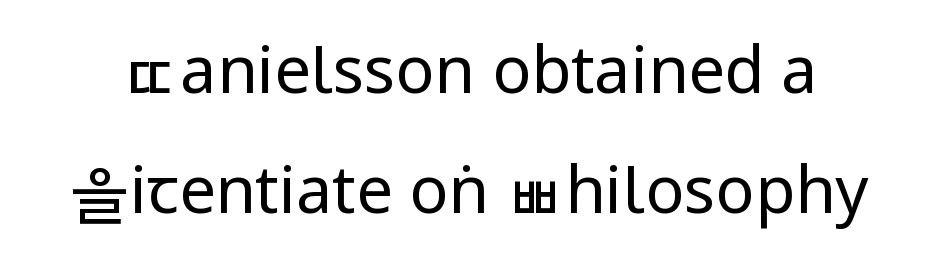
On a weight scale, this lands at 450 or below. Type without underlining. The gaps between neighbouring characters are ordinary and unremarkable. The passage shown is typeset with a sans-serif family. No italicization has been applied; the sample stays upright.
